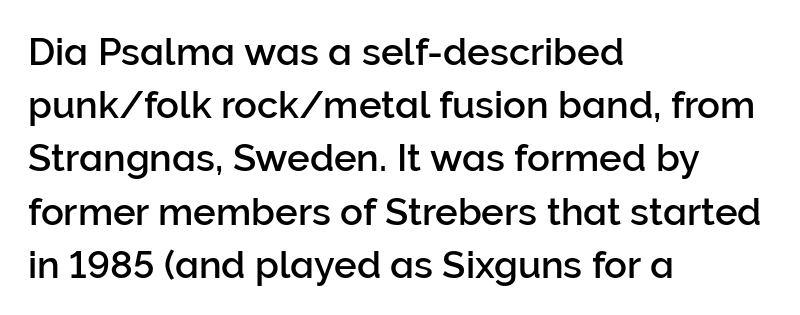
The image shows 38 px sans-serif type, upright; set left-aligned, normal line spacing (1.4x), normal letter spacing, not underlined; low stroke contrast and a medium x-height.
